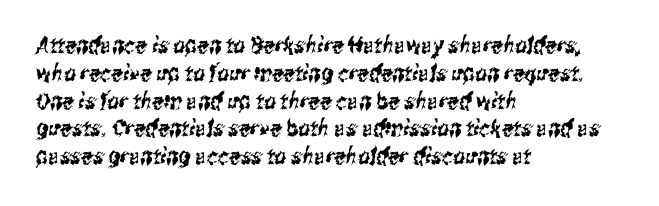
The letters sit at their default tracking, neither squeezed nor spread. Descenders hang freely into open space. These lines are set flush left with a ragged right edge.
